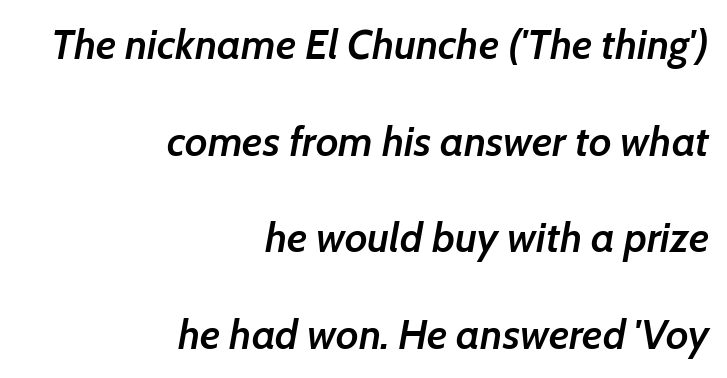
{"italic": "yes", "lean": "right", "slant_degrees": 7, "bold": "semi", "weight": "semibold", "width": "normal", "stroke_contrast": "low", "x_height": "medium", "monospaced": "no", "underline": "no", "align": "right", "line_spacing": "loose", "line_spacing_ratio": 2.3, "letter_spacing": "normal", "letter_spacing_em": 0.0, "glyph_px": 42}
